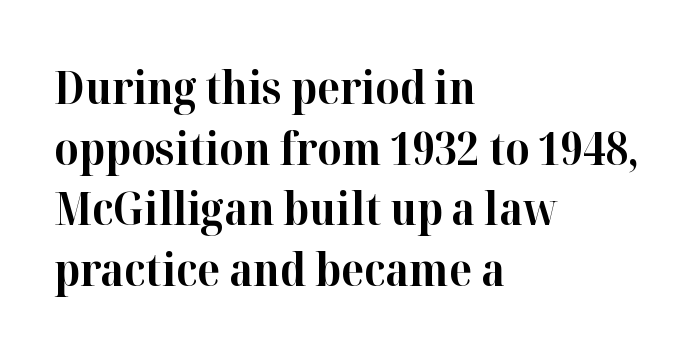
The letters advance in unequal steps, a hallmark of proportional type. One glance says typical: line gaps are just what's usual. The glyphs in this specimen are seriffed. Tracking value appears to be zero — textbook default spacing.
